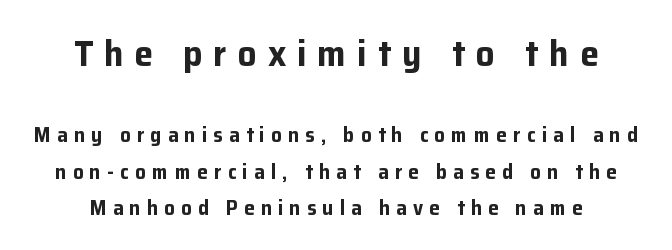
{"serif": "no", "italic": "no", "bold": "yes", "weight": "bold", "width": "normal", "stroke_contrast": "low", "x_height": "medium", "monospaced": "no", "underline": "no", "align": "center", "line_spacing_ratio": 1.74, "letter_spacing": "wide", "letter_spacing_em": 0.3, "larger_block": "first", "size_ratio": 1.76, "glyph_px": 37}
